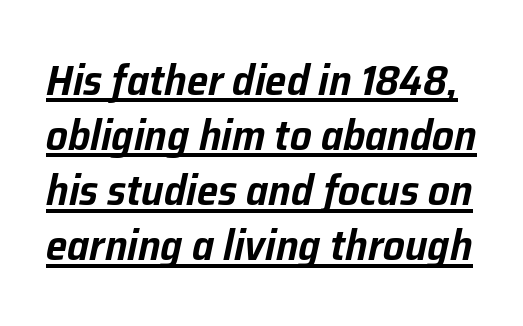
Q: Is the text italic (slanted)? A: Yes, it leans right by about 12 degrees.
Q: Is the text underlined? A: Yes.
Q: Is the spacing between letters normal or unusually wide? A: Normal.
Q: Is the spacing between lines tight, normal or loose? A: Normal.
Q: Width (condensed, normal, or wide)? A: Normal.
Q: Stroke contrast? A: Low.
Q: x-height? A: Medium.
Q: Monospaced? A: No.
